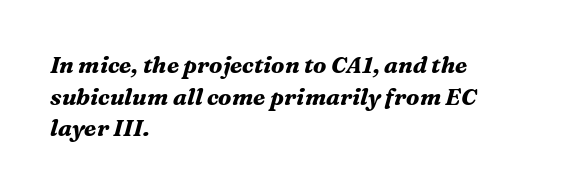
Quick note: underline off. These lines stack with their left ends in a neat column. The face used here has the dense, thick strokes of a bold. Compared with ordinary roman type, these characters are visibly tilted.
